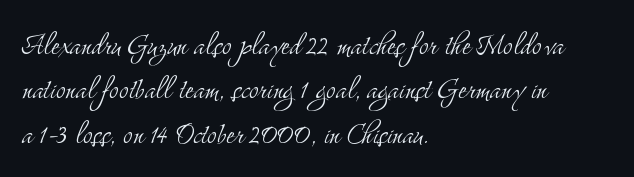
Anything drawn beneath the words? Only blank space. Font category for this specimen: serif. Horizontally, the lines are justified to the leading edge only. The rendering uses natural spacing where letterforms have individual widths.
